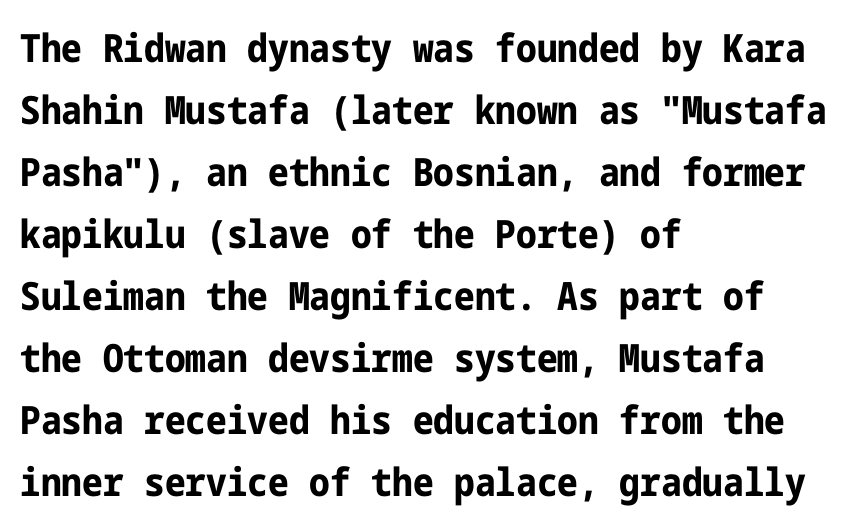
{"serif": "no", "italic": "no", "bold": "yes", "weight": "bold", "width": "condensed", "stroke_contrast": "low", "x_height": "medium", "underline": "no", "align": "left", "line_spacing": "normal", "line_spacing_ratio": 1.59, "letter_spacing": "normal", "letter_spacing_em": 0.0, "glyph_px": 39}
